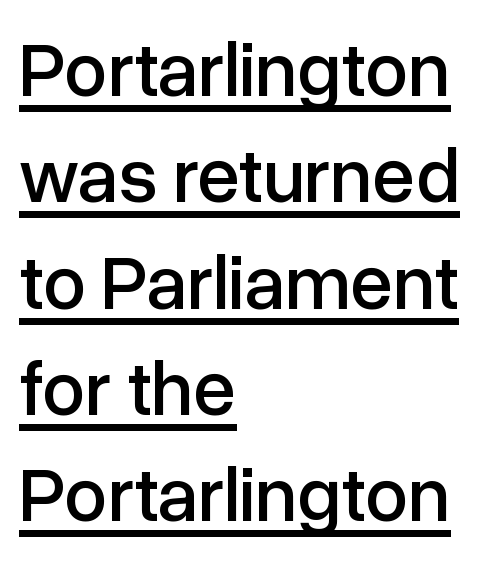
The image shows 77 px sans-serif type, upright; set left-aligned, normal line spacing (1.38x), normal letter spacing, underlined; low stroke contrast and a medium x-height.
